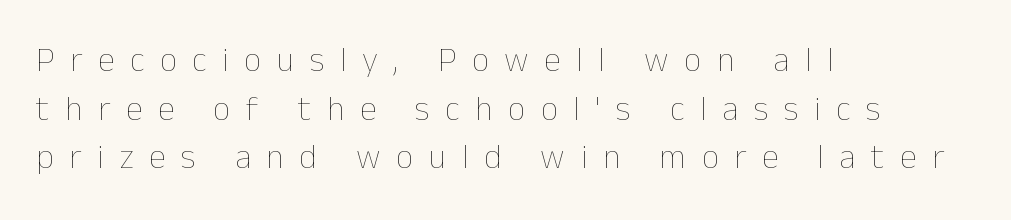
The image shows 34 px thin type, upright; set left-aligned, normal line spacing (1.43x), unusually wide letter spacing (+0.46 em), not underlined; low stroke contrast and a medium x-height.
